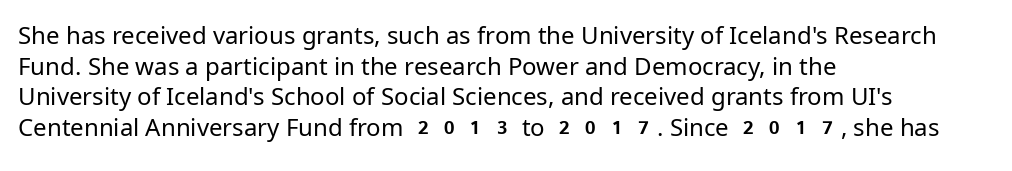
The image shows 24 px text type, upright; set left-aligned, normal line spacing (1.28x), normal letter spacing, not underlined.
